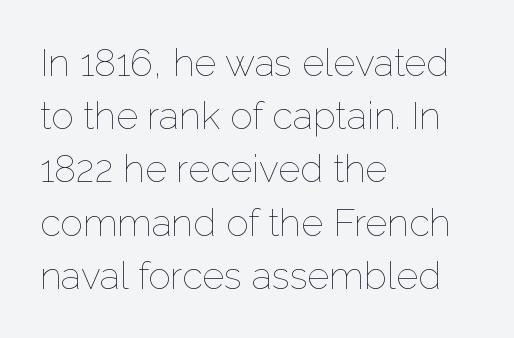
Ascenders rise straight up at ninety degrees. If you measured baseline to baseline, you'd find a middling distance. Nobody drew a line under any word here. Horizontal alignment here is leftward, the default for most running prose.
